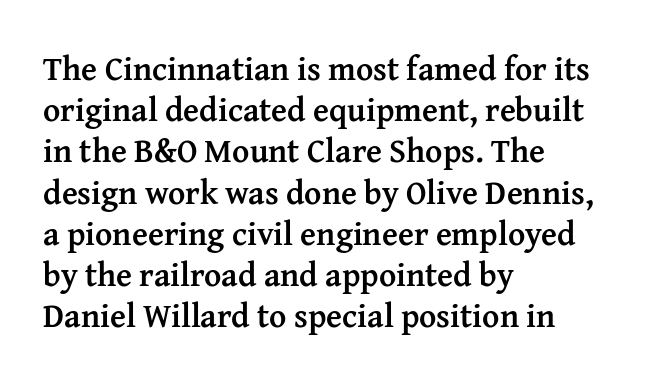
The passage shown has conventional tracking throughout. The rows are spaced the way most documents space them. Little horizontal feet cap the strokes, marking this as serif type. The lettering holds an erect, upright posture throughout. Where is the straight margin? On the left.
